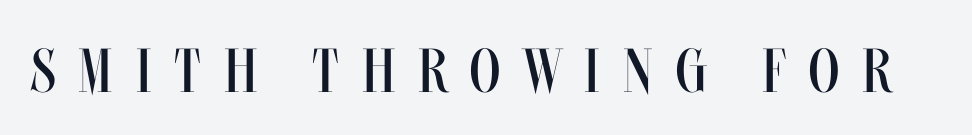
Character widths vary here, with narrow letters taking less room than wide ones. No letter is thick-stroked: the sample isn't bold. The zone under the glyphs is completely vacant. Characters remain perfectly vertical along every line. Letter spacing: wide.
